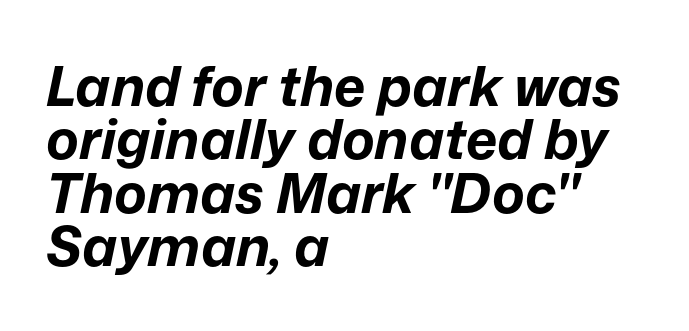
The image shows 55 px bold type, italic (leaning right); set left-aligned, tight line spacing (0.97x), normal letter spacing, not underlined; low stroke contrast and a medium x-height.
